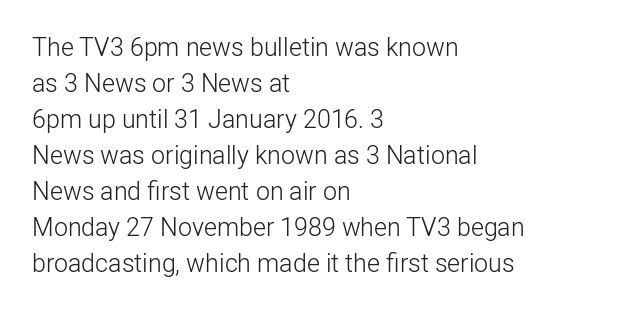
{"italic": "no", "bold": "no", "underline": "no", "align": "left", "line_spacing": "normal", "line_spacing_ratio": 1.44, "letter_spacing": "normal", "letter_spacing_em": 0.0, "glyph_px": 25}
